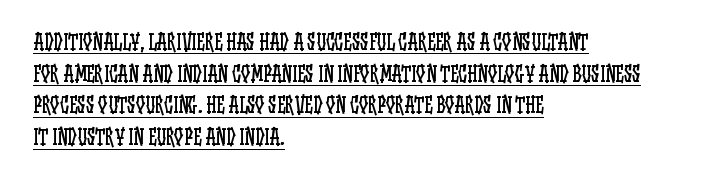
Q: Is the text bold? A: No.
Q: Is the text italic (slanted)? A: No, it is upright.
Q: Is the text underlined? A: Yes.
Q: How is the paragraph aligned? A: Left-aligned.
Q: Is the spacing between letters normal or unusually wide? A: Normal.
Q: Is the spacing between lines tight, normal or loose? A: Normal.
